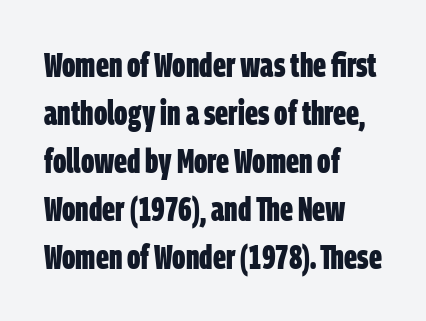
Nobody touched the tracking dial on this one. The letters are bold, with thick, heavy strokes. These lines are rendered in a variable-pitch font. One glance says typical: line gaps are just what's usual. You can tell from the bare stems that sans-serif type was used.
